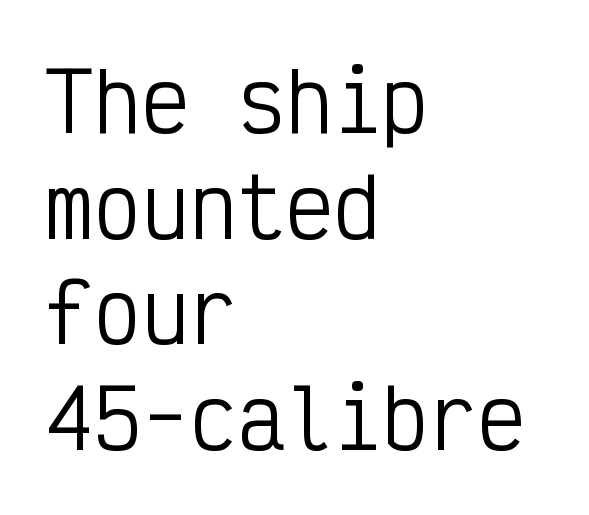
Vertical strokes here are truly vertical. Which margin do the lines hug? The left one — the right edge is uneven. The letters march in equal steps, a hallmark of fixed-pitch type. The passage shown has conventional tracking throughout. Honestly, there is no underline to notice here at all. I'd call this a sans setting — the letters go barefoot.
